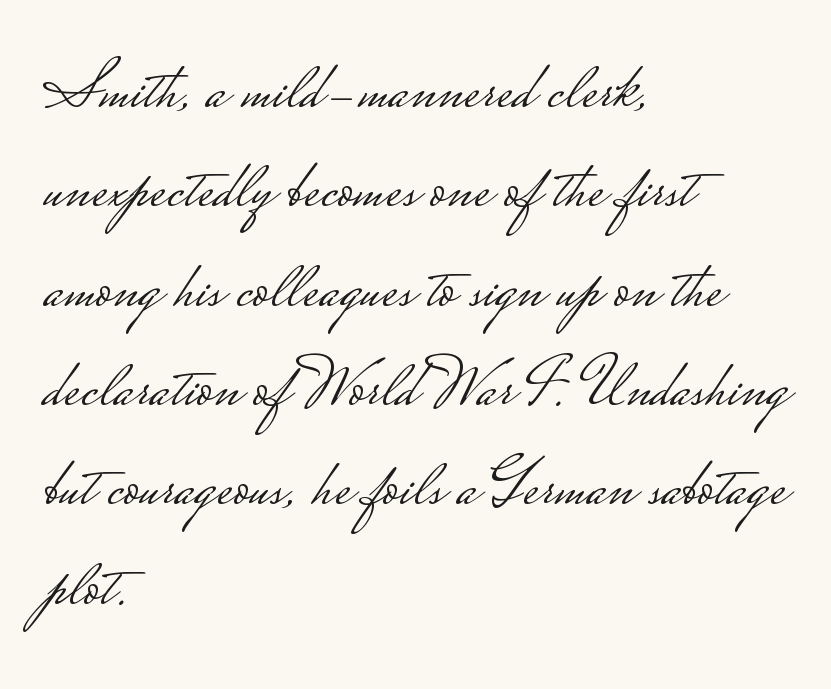
Q: Is the text bold? A: No.
Q: Is the text italic (slanted)? A: Yes.
Q: Is the typeface a serif or a sans-serif typeface? A: Sans-serif.
Q: Is the text underlined? A: No.
Q: How is the paragraph aligned? A: Left-aligned.
Q: Is the spacing between letters normal or unusually wide? A: Normal.
Q: Is the spacing between lines tight, normal or loose? A: Normal.
Q: Width (condensed, normal, or wide)? A: Wide.
Q: Stroke contrast? A: Low.
Q: Monospaced? A: No.
